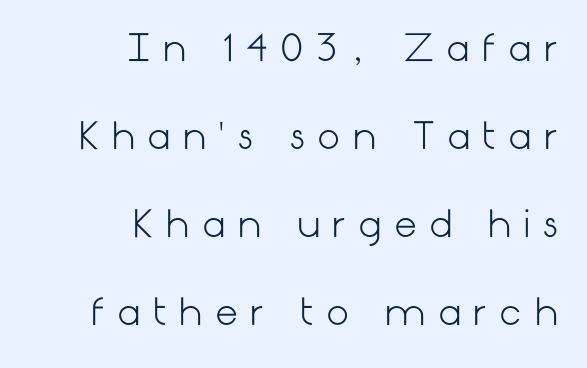
Q: Is the text bold? A: No.
Q: Is the text italic (slanted)? A: No, it is upright.
Q: Is the typeface a serif or a sans-serif typeface? A: Sans-serif.
Q: Is the text underlined? A: No.
Q: How is the paragraph aligned? A: Right-aligned.
Q: Is the spacing between letters normal or unusually wide? A: Unusually wide.
Q: Is the spacing between lines tight, normal or loose? A: Loose.
Q: Width (condensed, normal, or wide)? A: Normal.
Q: Stroke contrast? A: Low.
Q: x-height? A: Medium.
